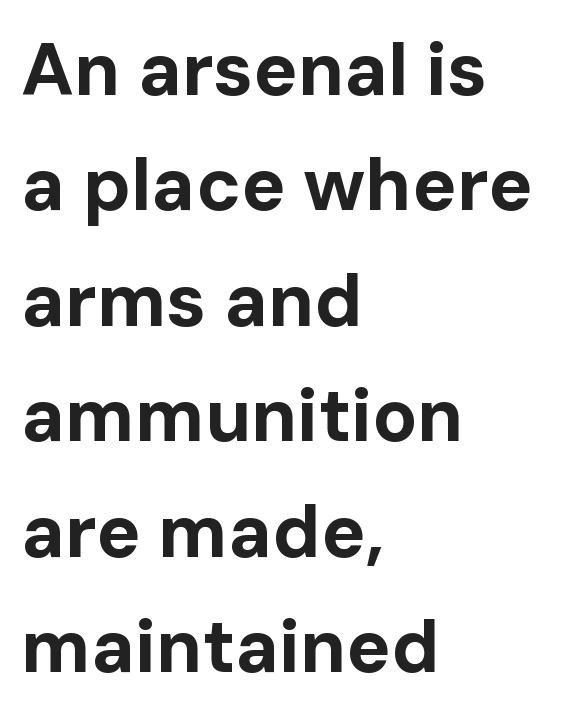
{"serif": "no", "italic": "no", "bold": "yes", "weight": "bold", "width": "normal", "stroke_contrast": "low", "x_height": "medium", "monospaced": "no", "underline": "no", "align": "left", "line_spacing": "normal", "line_spacing_ratio": 1.56, "letter_spacing": "normal", "letter_spacing_em": 0.0, "glyph_px": 74}
